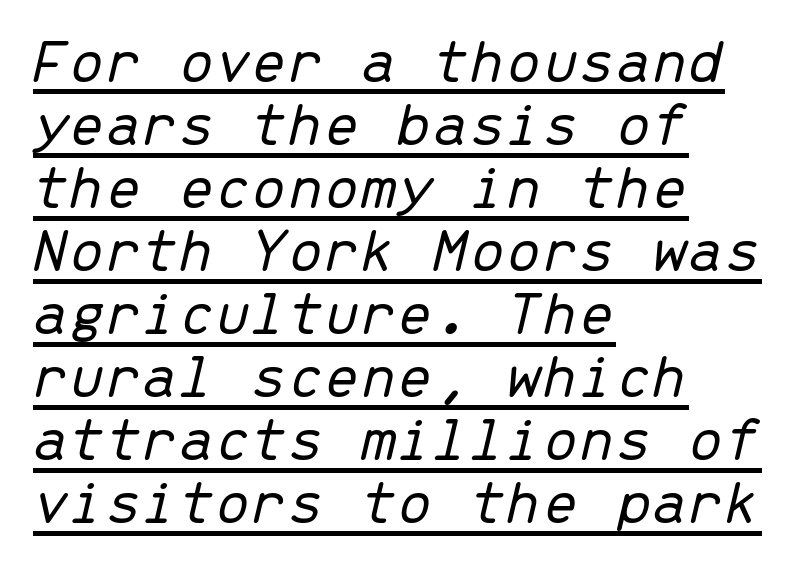
The designer dialed line spacing down below the default. Characters are canted at an angle relative to the baseline's perpendicular. Every row of glyphs begins at an identical x-position on the left. These lines are rendered in a fixed-pitch font. Stems and bowls with no extra thickness — not bold. Has an underline been added? It has.
